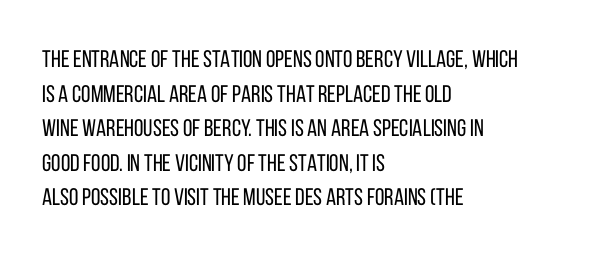
{"italic": "no", "bold": "no", "underline": "no", "align": "left", "line_spacing": "normal", "line_spacing_ratio": 1.44, "letter_spacing": "normal", "letter_spacing_em": 0.0, "glyph_px": 24}
